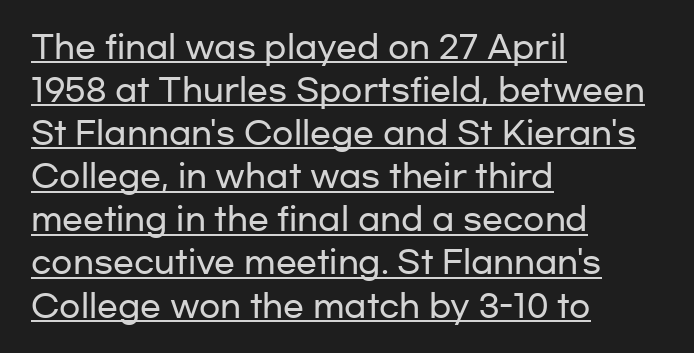
The image shows 31 px wide sans-serif type, upright; set left-aligned, normal line spacing (1.39x), normal letter spacing, underlined; low stroke contrast and a medium x-height.
